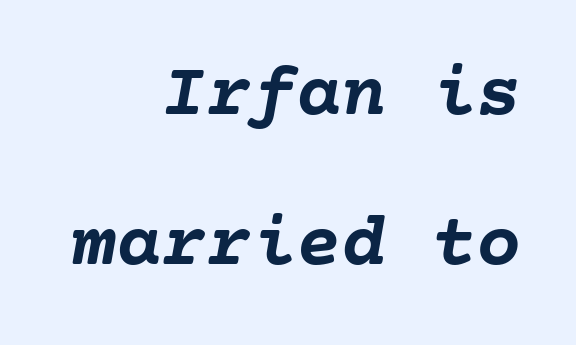
An italicized treatment has been applied to the whole sample. Decoration check: the copy has no underline. The paragraph shown leans on its right margin. Default kerning and tracking; the words read as compact shapes.
